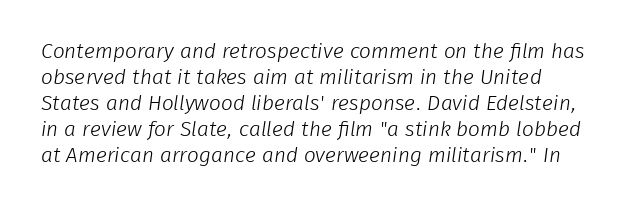
The foot of each line stays bare and open. Words appear dense and cohesive because spacing is normal. No heavy texture on the line: the type isn't bold.
